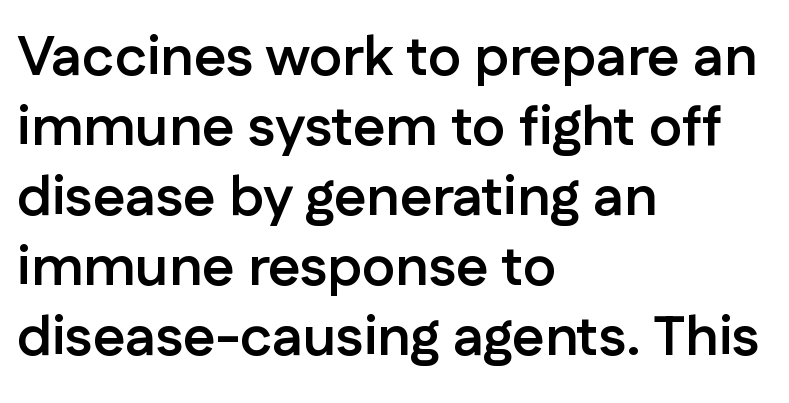
A bare baseline throughout the passage. Posture: upright roman. A typesetter would call this proportional, since set widths differ per character. The line texture is even and compact thanks to regular tracking. Notice how thick the strokes are: this is what a full bold looks like.
